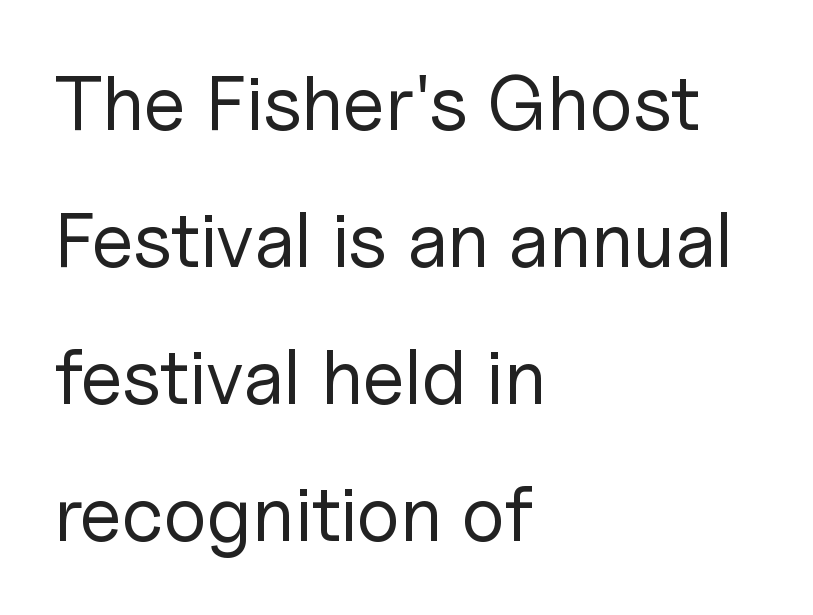
{"serif": "no", "italic": "no", "bold": "no", "weight": "regular", "width": "normal", "stroke_contrast": "low", "x_height": "medium", "monospaced": "no", "underline": "no", "align": "left", "line_spacing_ratio": 1.78, "letter_spacing": "normal", "letter_spacing_em": 0.0, "glyph_px": 77}
